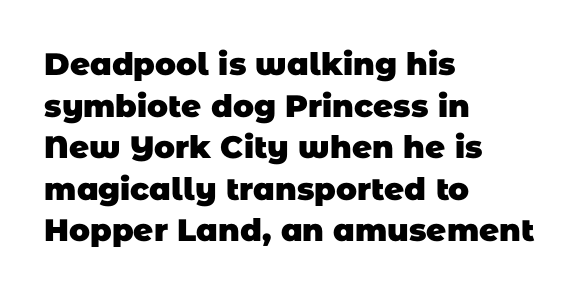
The designer went with a sans here, leaving each stem footless. Descenders are the only things crossing below the line. Honestly, the row spacing looks completely unremarkable. The compositor pushed each line to the left boundary. Between one letter and the next there's only the usual sliver of space.
